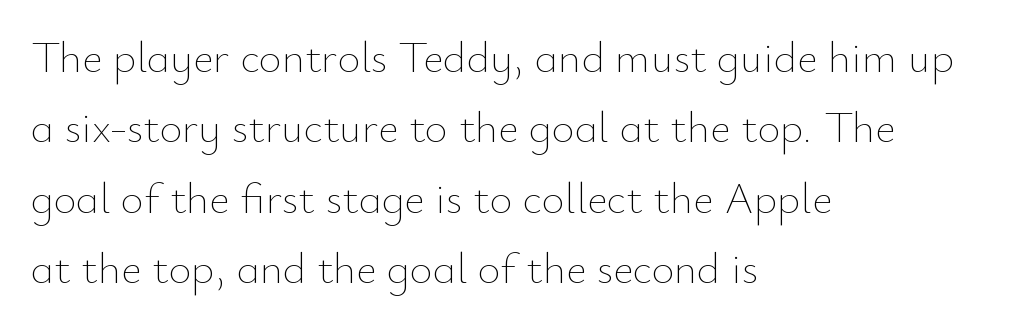
{"italic": "no", "bold": "no", "weight": "thin", "width": "normal", "stroke_contrast": "low", "x_height": "small", "monospaced": "no", "underline": "no", "align": "left", "line_spacing": "normal", "line_spacing_ratio": 1.6, "letter_spacing": "normal", "letter_spacing_em": 0.0, "glyph_px": 44}
